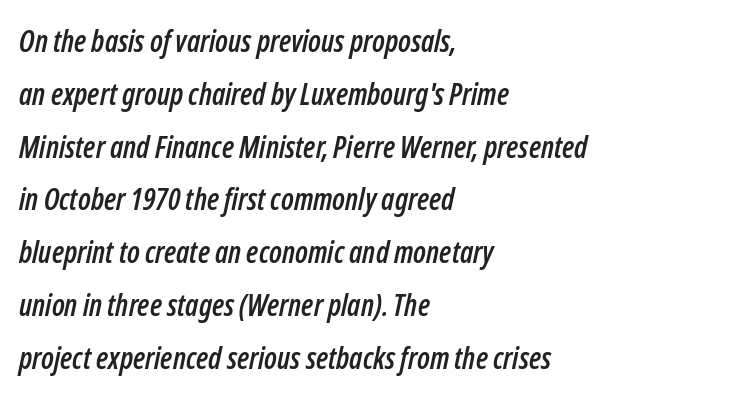
The image shows 30 px condensed type, italic (leaning right); set left-aligned, line spacing 1.76x, normal letter spacing, not underlined; low stroke contrast and a medium x-height.
